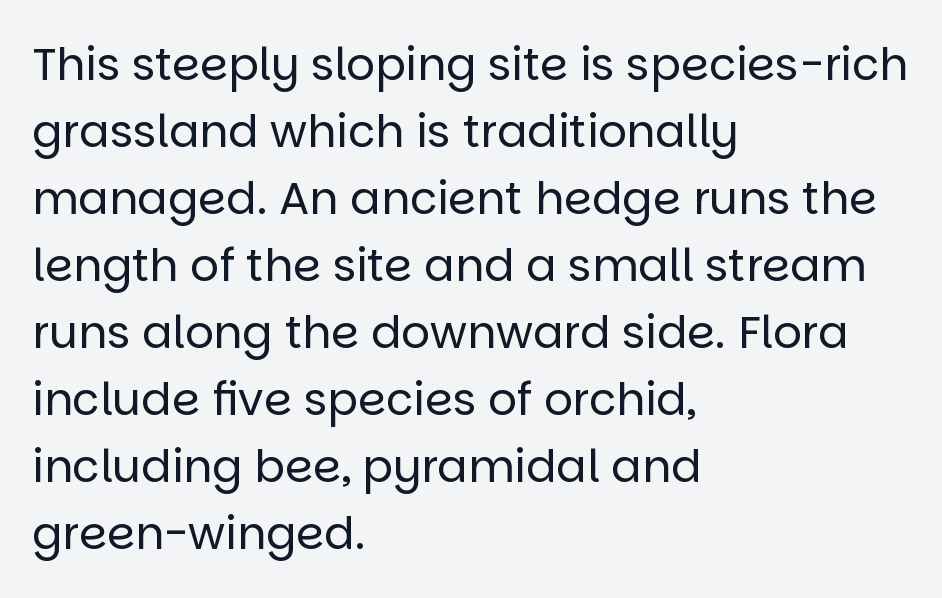
Q: Is the text bold? A: No.
Q: Is the text italic (slanted)? A: No, it is upright.
Q: Is the typeface a serif or a sans-serif typeface? A: Sans-serif.
Q: Is the text underlined? A: No.
Q: How is the paragraph aligned? A: Left-aligned.
Q: Is the spacing between letters normal or unusually wide? A: Normal.
Q: Is the spacing between lines tight, normal or loose? A: Normal.
Q: Width (condensed, normal, or wide)? A: Normal.
Q: Stroke contrast? A: Low.
Q: x-height? A: Large.
Q: Monospaced? A: No.
